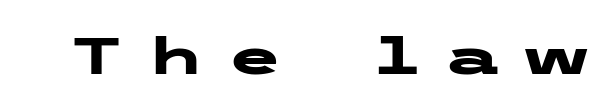
The image shows 51 px heavy, wide sans-serif type, upright; set unusually wide letter spacing (+0.45 em), not underlined; low stroke contrast and a medium x-height.
